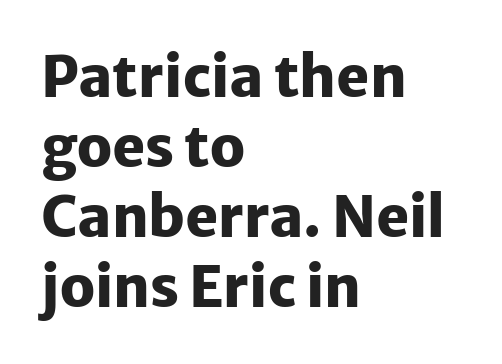
The image shows 56 px heavy sans-serif type, upright; set left-aligned, normal line spacing (1.25x), normal letter spacing, not underlined; low stroke contrast and a medium x-height.
